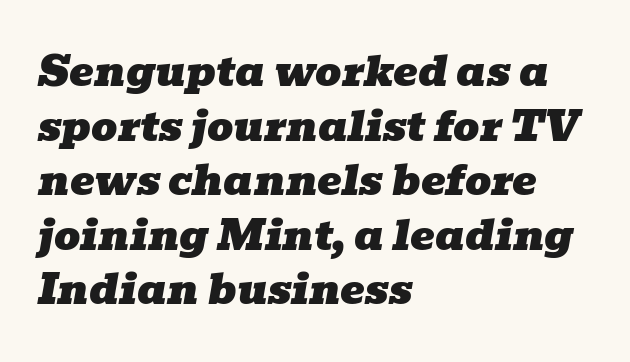
{"serif": "yes", "italic": "yes", "lean": "right", "slant_degrees": 10, "width": "wide", "stroke_contrast": "low", "x_height": "medium", "monospaced": "no", "underline": "no", "align": "left", "line_spacing": "normal", "line_spacing_ratio": 1.33, "letter_spacing": "normal", "letter_spacing_em": 0.0, "glyph_px": 41}
